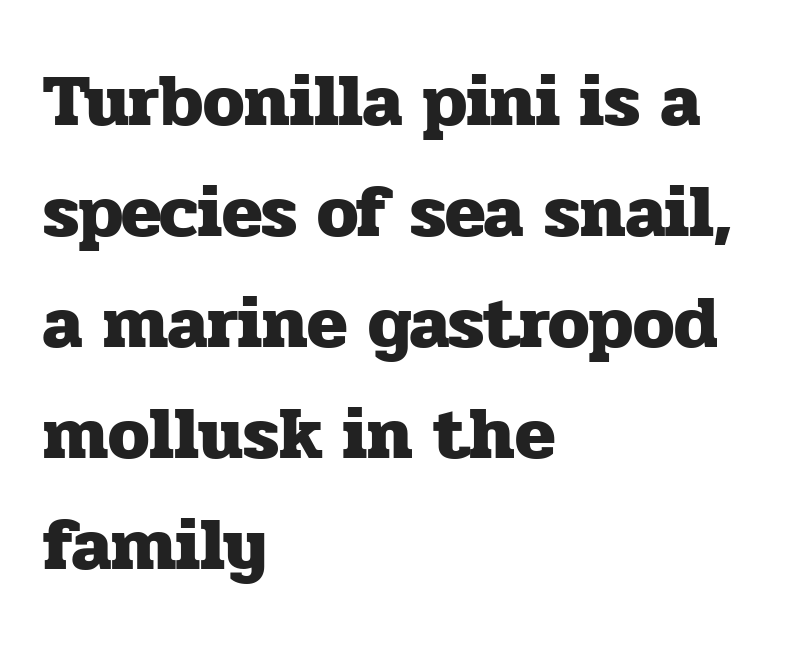
The image shows 74 px heavy serif type, upright; set left-aligned, normal line spacing (1.5x), normal letter spacing, not underlined; low stroke contrast and a medium x-height.
